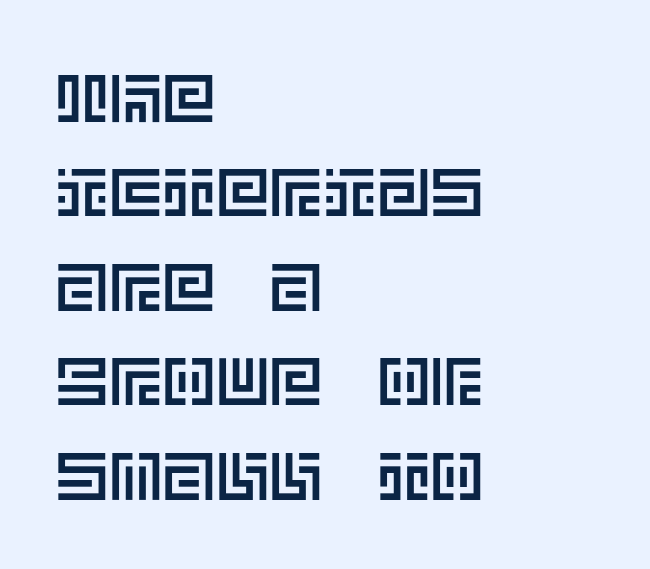
Designer's note — italics off, roman on. Vertical spacing — default. This sample is left-justified, so line endings fall wherever the words run out. Quick note: underline off. Is the letter spacing exaggerated? No — it looks like the ordinary default.
